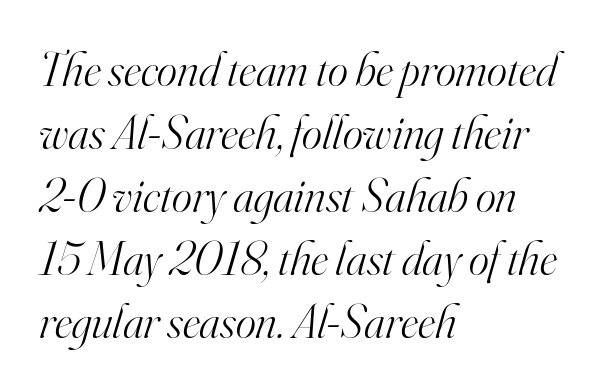
Think of a printed novel: that variable character pitch is what you see here. The face used here has a pronounced slope to its letters. Weight: in the light-to-regular range. Typographically, this falls in the serif category.
